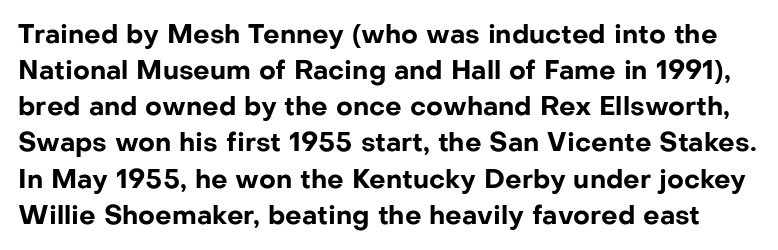
The image shows 26 px bold type, upright; set normal line spacing (1.39x), normal letter spacing, not underlined.
